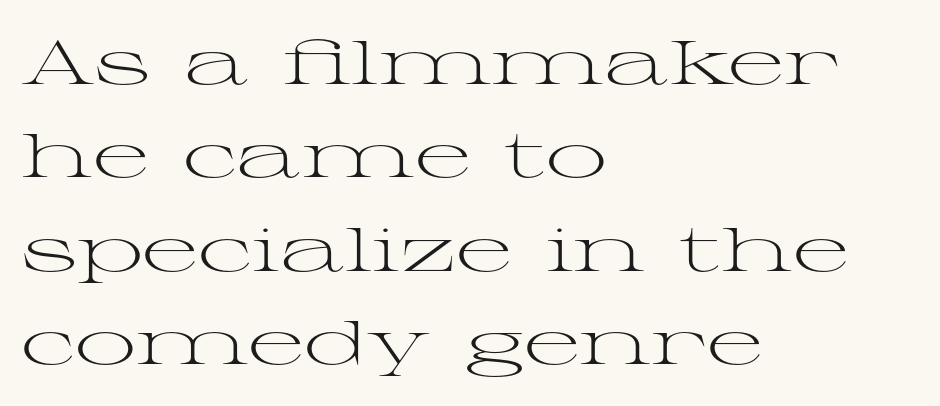
Q: Is the text bold? A: No.
Q: Is the text italic (slanted)? A: No, it is upright.
Q: Is the typeface a serif or a sans-serif typeface? A: Serif.
Q: Is the text underlined? A: No.
Q: How is the paragraph aligned? A: Left-aligned.
Q: Is the spacing between letters normal or unusually wide? A: Normal.
Q: Is the spacing between lines tight, normal or loose? A: Normal.
Q: Width (condensed, normal, or wide)? A: Wide.
Q: Stroke contrast? A: Medium.
Q: x-height? A: Medium.
Q: Monospaced? A: No.
